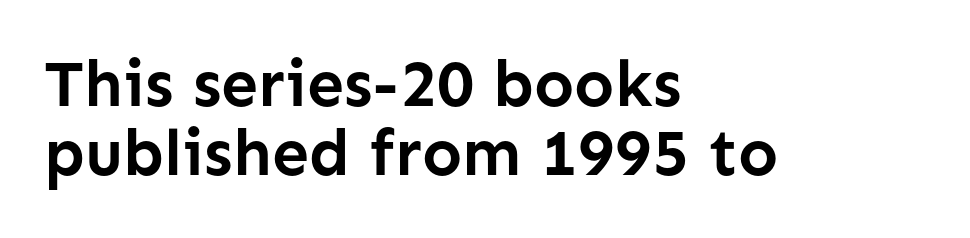
{"serif": "no", "italic": "no", "bold": "yes", "weight": "semibold", "width": "normal", "stroke_contrast": "low", "x_height": "medium", "monospaced": "no", "underline": "no", "align": "left", "line_spacing": "tight", "line_spacing_ratio": 1.05, "letter_spacing": "normal", "letter_spacing_em": 0.0, "glyph_px": 66}
